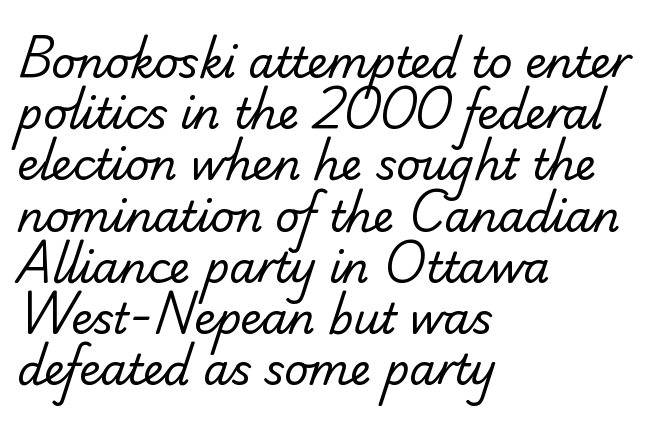
{"serif": "no", "bold": "no", "weight": "regular", "width": "normal", "stroke_contrast": "low", "x_height": "small", "monospaced": "no", "underline": "no", "align": "left", "line_spacing_ratio": 1.22, "letter_spacing": "normal", "letter_spacing_em": 0.0, "glyph_px": 42}
